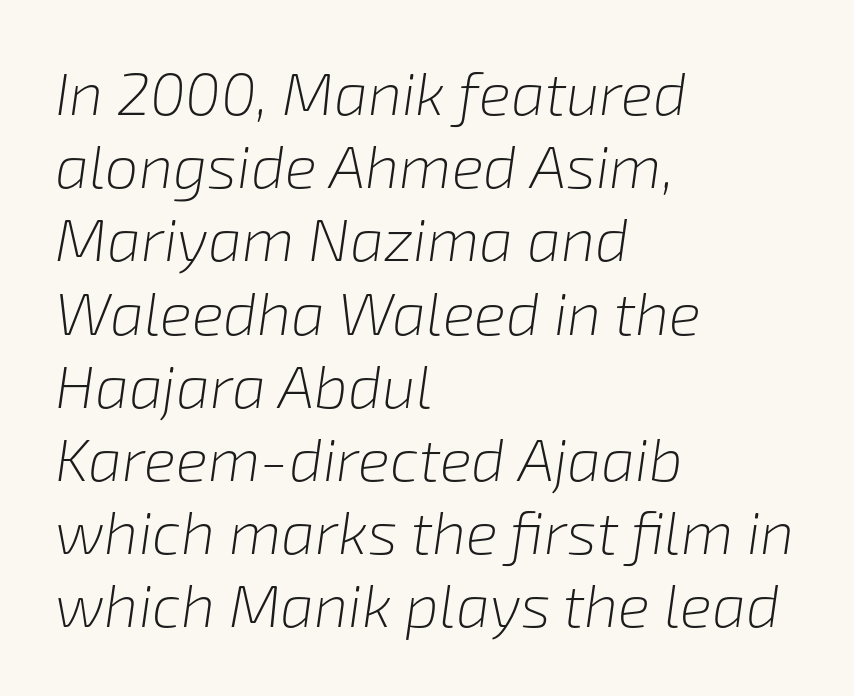
{"italic": "yes", "lean": "right", "slant_degrees": 8, "bold": "no", "weight": "light", "width": "normal", "stroke_contrast": "low", "x_height": "medium", "monospaced": "no", "underline": "no", "align": "left", "line_spacing_ratio": 1.22, "letter_spacing": "normal", "letter_spacing_em": 0.0, "glyph_px": 60}
